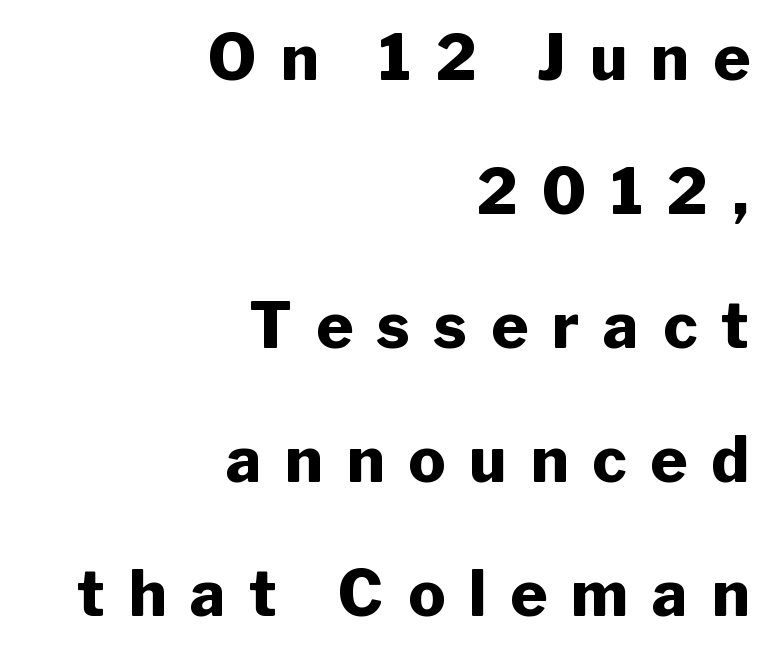
The baseline area is clear. Alignment: flush right. The passage shown has open, widely tracked lettering throughout. Tall strokes in this sample are plumb rather than angled.
